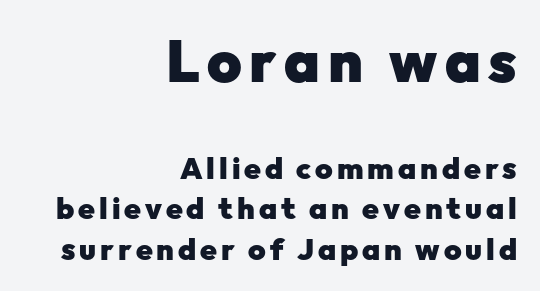
The image shows 59 px heavy sans-serif type, upright; set right-aligned, normal line spacing (1.34x), not underlined; the first (top) block is 1.97x larger; low stroke contrast and a medium x-height.
